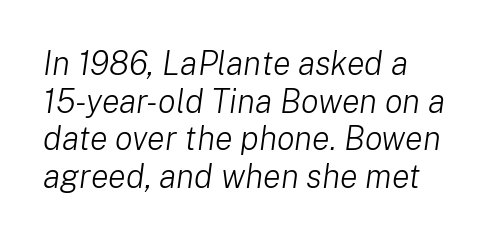
The image shows 33 px light type, italic (leaning right); set left-aligned, tight line spacing (1.14x), normal letter spacing, not underlined; low stroke contrast and a medium x-height.
